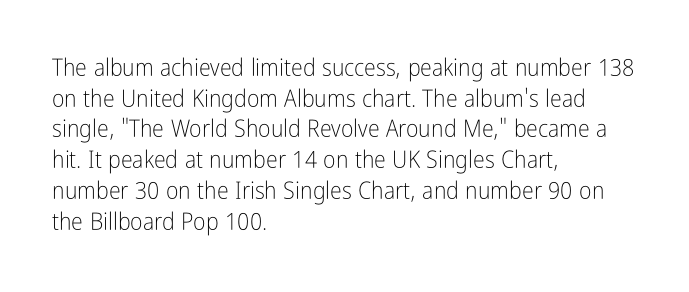
{"italic": "no", "bold": "no", "underline": "no", "align": "left", "line_spacing": "normal", "line_spacing_ratio": 1.28, "letter_spacing": "normal", "letter_spacing_em": 0.0, "glyph_px": 24}
